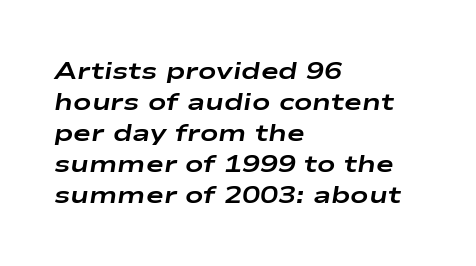
The image shows 24 px bold type, italic (leaning right); set left-aligned, normal line spacing (1.29x), normal letter spacing, not underlined.
